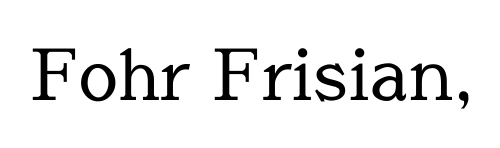
Q: Is the text bold? A: No.
Q: Is the text italic (slanted)? A: No, it is upright.
Q: Is the typeface a serif or a sans-serif typeface? A: Serif.
Q: Is the text underlined? A: No.
Q: Is the spacing between letters normal or unusually wide? A: Normal.
Q: Width (condensed, normal, or wide)? A: Normal.
Q: x-height? A: Medium.
Q: Monospaced? A: No.
